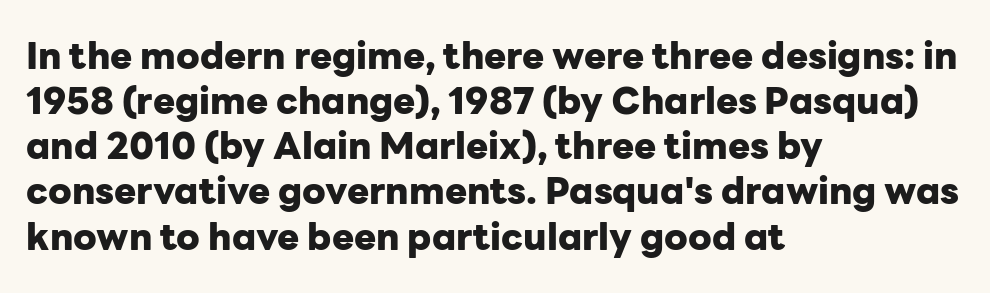
The setting favours the left margin, as ordinary paragraphs usually do. Plenty of ink on the page — the face is bold. Serifs: no, the terminals of the letterforms are clean. Students, note that the glyphs here touch the page at normal intervals. Posture: upright roman.
